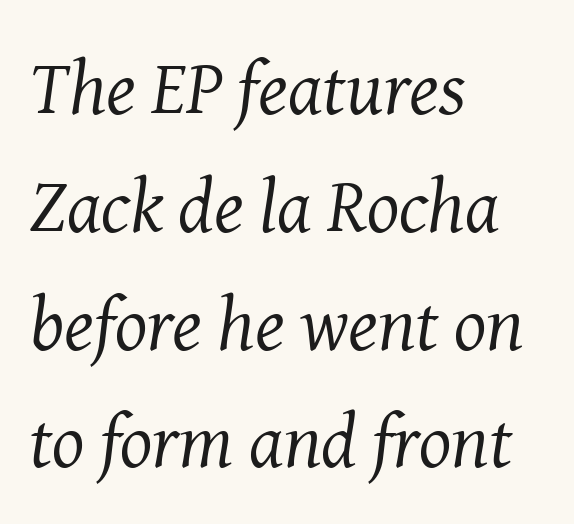
Q: Is the text bold? A: No.
Q: Is the text italic (slanted)? A: Yes, it leans right by about 8 degrees.
Q: Is the typeface a serif or a sans-serif typeface? A: Serif.
Q: Is the text underlined? A: No.
Q: How is the paragraph aligned? A: Left-aligned.
Q: Is the spacing between letters normal or unusually wide? A: Normal.
Q: Is the spacing between lines tight, normal or loose? A: Normal.
Q: Width (condensed, normal, or wide)? A: Normal.
Q: Stroke contrast? A: Medium.
Q: x-height? A: Medium.
Q: Monospaced? A: No.
